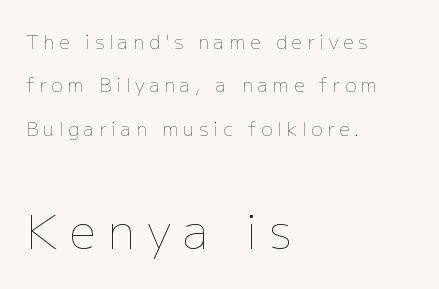
The image shows 47 px thin type, upright; set left-aligned, loose line spacing (2.28x), unusually wide letter spacing (+0.25 em), not underlined; the second (bottom) block is 2.47x larger; low stroke contrast and a medium x-height.
